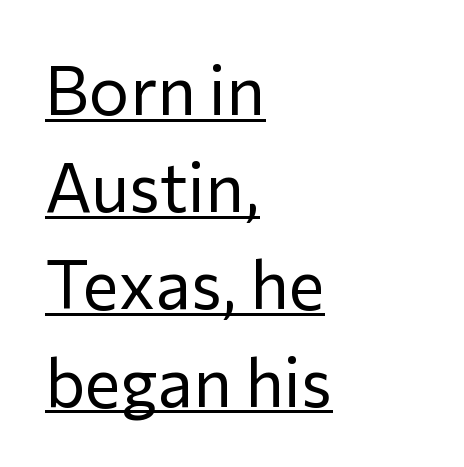
Nope, not italic — everything's standing straight. Heaviness? Minimal to ordinary, like unemphasized prose. Is there much room between lines? A standard amount, neither cramped nor airy. Check where the strokes stop: nothing finishes them off — pure sans. Reading down the block, your eye returns to a fixed left position each line. Glance below the letters and you will spot a drawn line.
